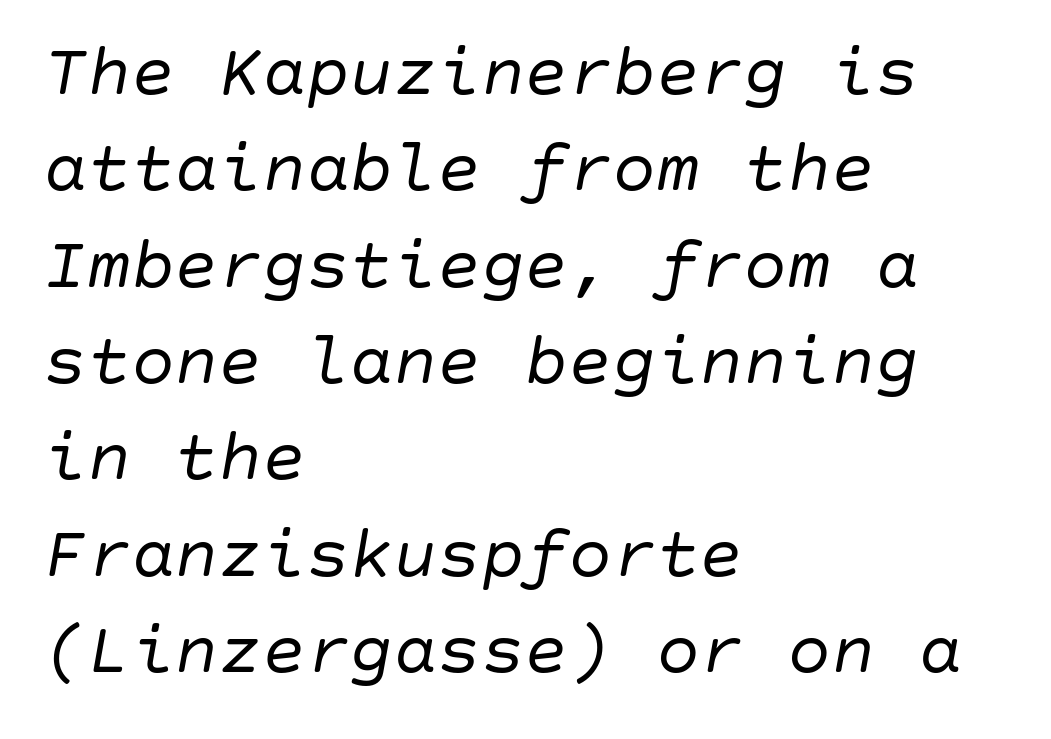
The image shows 73 px regular-weight type, italic (leaning right); set left-aligned, normal line spacing (1.32x), normal letter spacing, not underlined; low stroke contrast and a large x-height.
